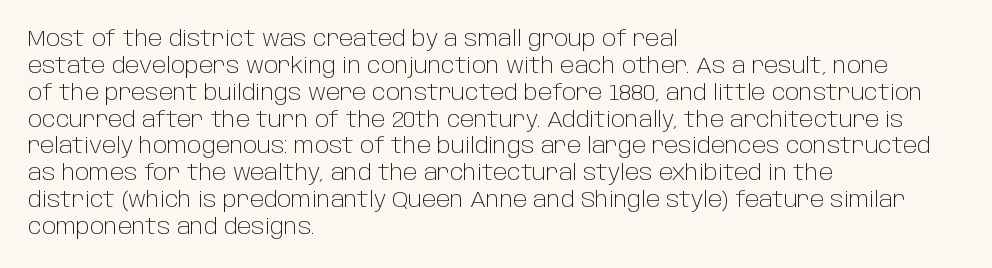
Honestly, the letter spacing is just normal — you wouldn't notice it. A student would call this left alignment; a typographer would say flush left, rag right. The font sits on the lighter half of the weight spectrum, regular included. Just letters on the line, the space beneath them empty.
